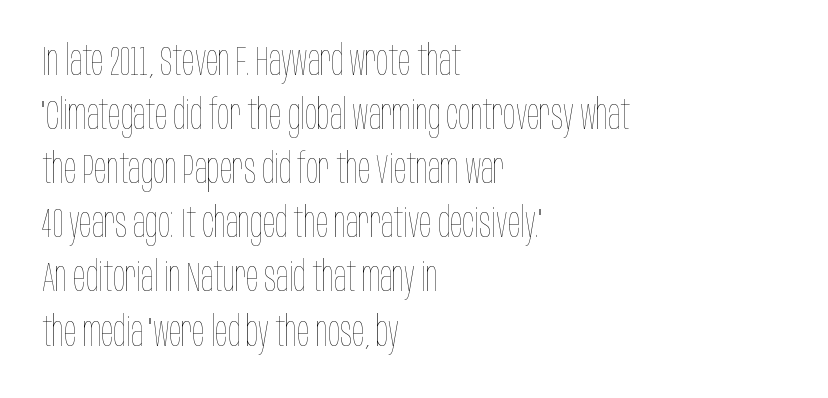
Q: Is the text bold? A: No.
Q: Is the text italic (slanted)? A: No, it is upright.
Q: Is the text underlined? A: No.
Q: How is the paragraph aligned? A: Left-aligned.
Q: Is the spacing between letters normal or unusually wide? A: Normal.
Q: Is the spacing between lines tight, normal or loose? A: Normal.
Q: Width (condensed, normal, or wide)? A: Condensed.
Q: Stroke contrast? A: Low.
Q: x-height? A: Large.
Q: Monospaced? A: No.
